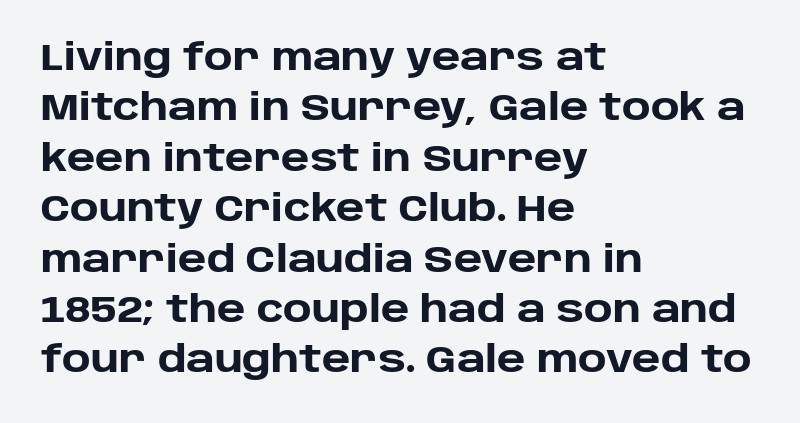
The image shows 36 px heavy sans-serif type, upright; set left-aligned, normal line spacing (1.4x), normal letter spacing, not underlined; low stroke contrast and a large x-height.
